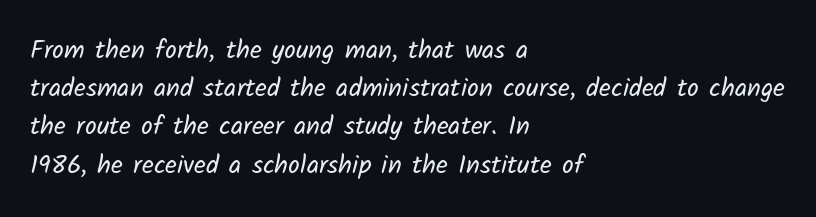
Unmarked baselines from the first word to the last. Each word holds together tightly as a unit, with standard inter-letter gaps. What's the leading like? Ordinary, nothing unusual. Unbolded letterforms with no extra heft.
